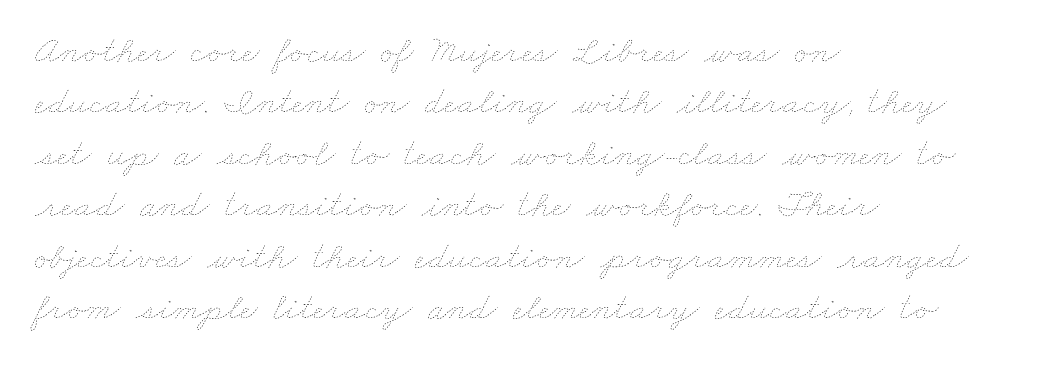
The image shows 39 px thin, wide type; set left-aligned, normal line spacing (1.32x), normal letter spacing, not underlined; low stroke contrast and a small x-height.
